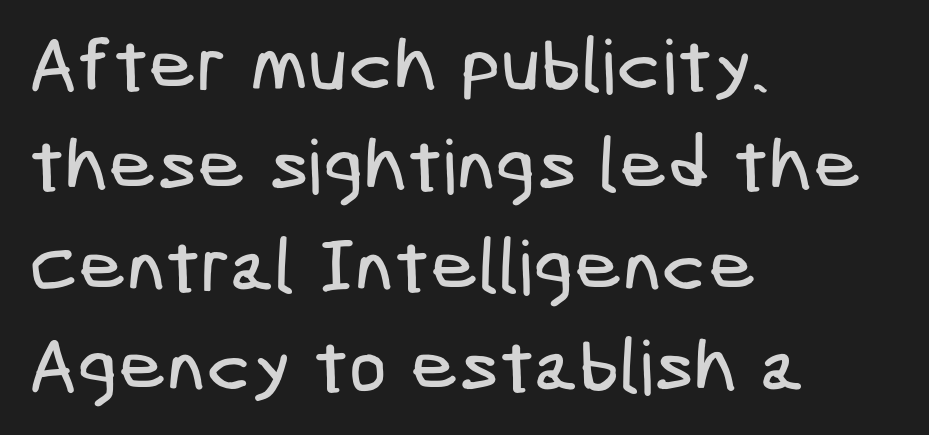
The image shows 75 px condensed sans-serif type; set left-aligned, normal line spacing (1.34x), normal letter spacing, not underlined; low stroke contrast and a medium x-height.
